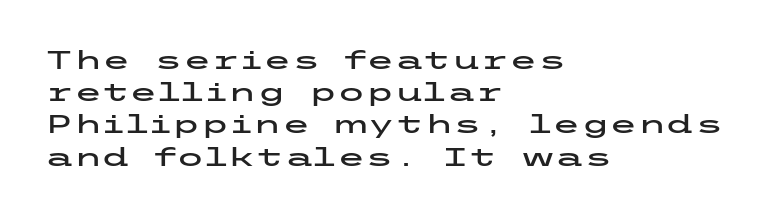
You could call the tracking neutral — neither tight nor loose. Posture: upright roman. Which margin do the lines hug? The left one — the right edge is uneven. Decoration check: the copy has no underline.
